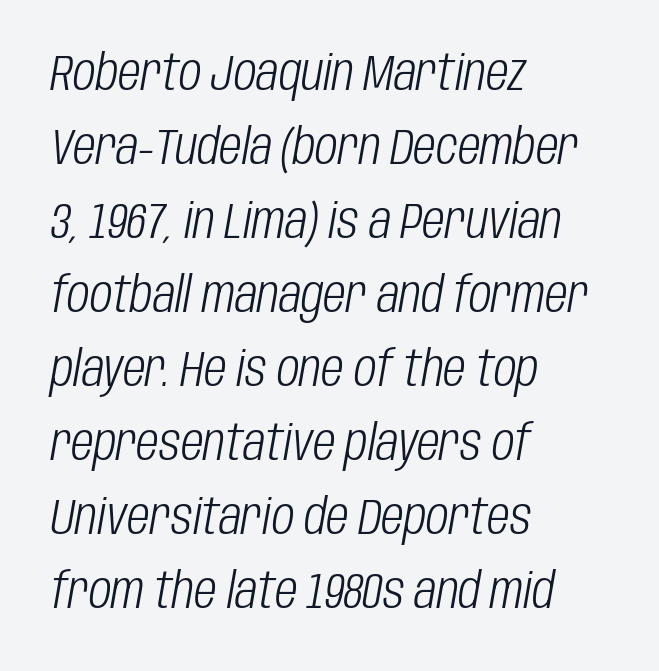
The image shows 49 px light, condensed type, italic (leaning right); set left-aligned, normal line spacing (1.51x), normal letter spacing, not underlined; low stroke contrast and a large x-height.
